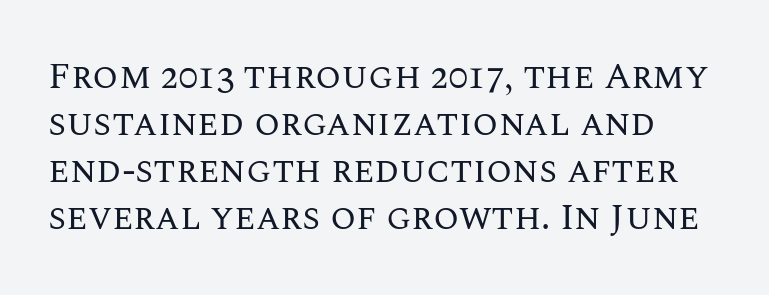
Q: Is the text bold? A: No.
Q: Is the text italic (slanted)? A: No, it is upright.
Q: Is the text underlined? A: No.
Q: Is the spacing between letters normal or unusually wide? A: Normal.
Q: Is the spacing between lines tight, normal or loose? A: Normal.
Q: Width (condensed, normal, or wide)? A: Normal.
Q: Stroke contrast? A: Medium.
Q: x-height? A: Large.
Q: Monospaced? A: No.
